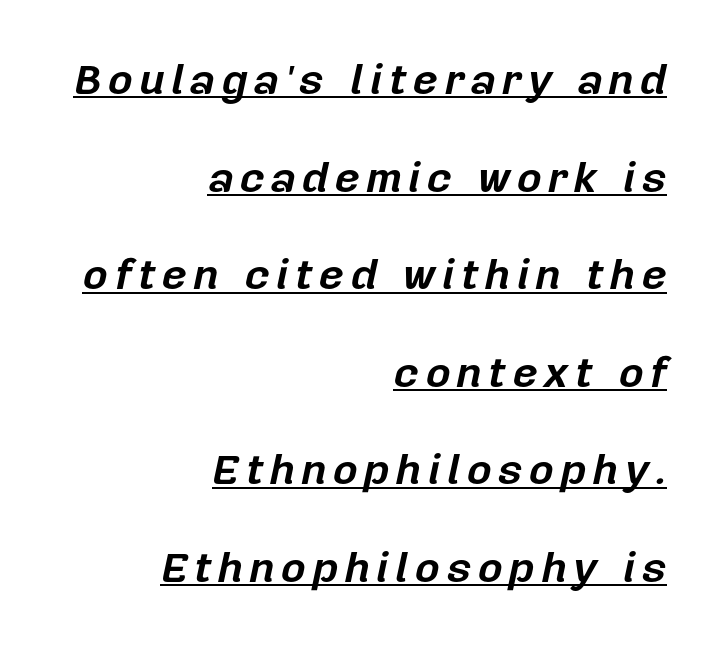
Compared with typical paragraphs, the rows here are farther apart. Is the type bold? Yes — the strokes are clearly thick and heavy. Alignment: flush right. The face used here appears with an underline applied. Varying glyph widths throughout — classic text-font behaviour. The whole block is typeset with a tilt.
